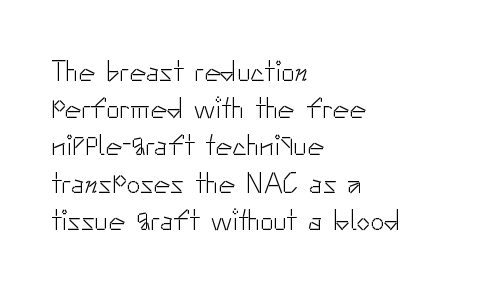
The image shows 28 px light sans-serif type, upright; set left-aligned, normal line spacing (1.33x), normal letter spacing, not underlined; low stroke contrast and a small x-height.
